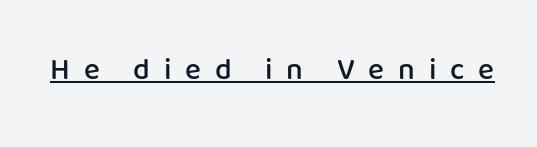
{"serif": "no", "italic": "no", "bold": "semi", "weight": "semibold", "width": "normal", "stroke_contrast": "low", "x_height": "medium", "monospaced": "no", "underline": "yes", "letter_spacing": "wide", "letter_spacing_em": 0.46, "glyph_px": 30}
